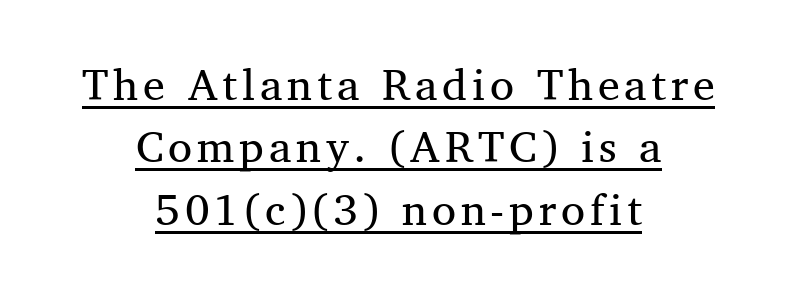
The image shows 44 px regular-weight serif type, upright; set centered, normal line spacing (1.42x), underlined; medium stroke contrast and a medium x-height.
